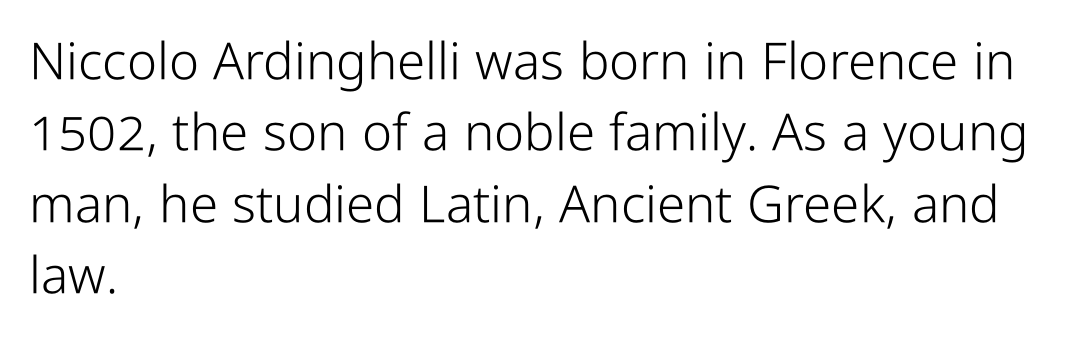
Spacing between characters is what you'd get straight out of the box. Posture: straight, roman, zero tilt. The gap between lines stays unmarked. Is this a fixed-width face? No — the glyphs have proportional, varying widths.
